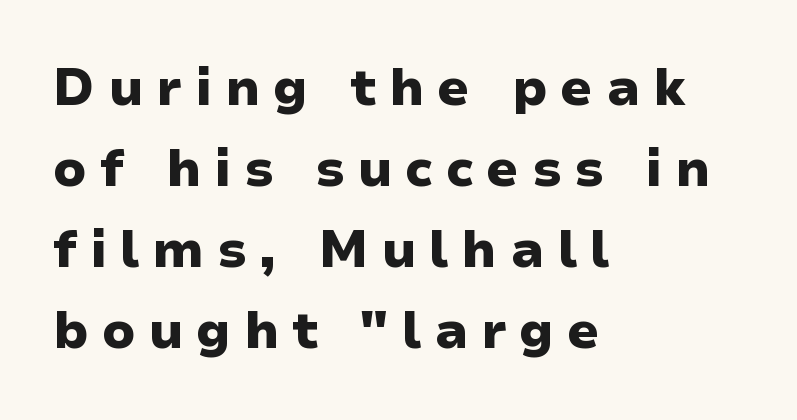
The image shows 51 px heavy, wide sans-serif type, upright; set left-aligned, normal line spacing (1.59x), unusually wide letter spacing (+0.25 em), not underlined; low stroke contrast and a medium x-height.
